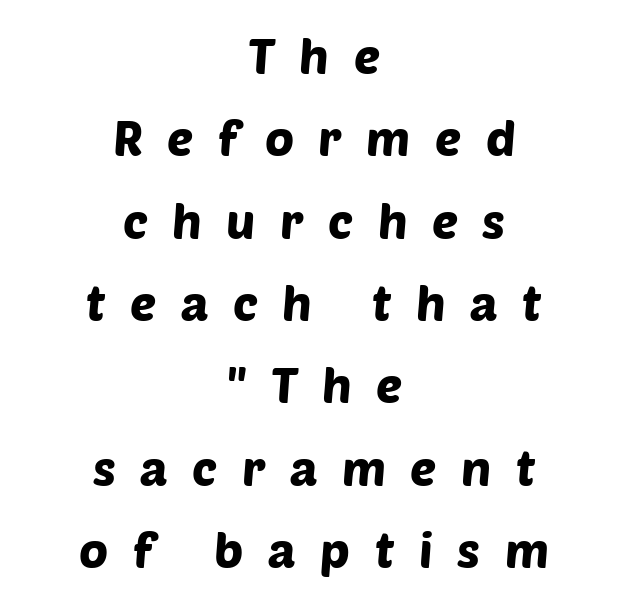
{"serif": "no", "width": "normal", "stroke_contrast": "low", "x_height": "large", "monospaced": "no", "underline": "no", "align": "center", "line_spacing": "normal", "line_spacing_ratio": 1.68, "letter_spacing": "wide", "letter_spacing_em": 0.5, "glyph_px": 49}
